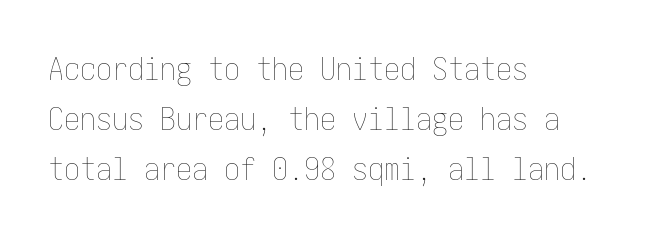
Clear beneath every line of the passage. This rendering leaves character spacing at its baseline value. Ordinary non-slanted type is in use. The text block is weighted toward the left margin, trailing off unevenly rightward. No heavy texture on the line: the type isn't bold.
